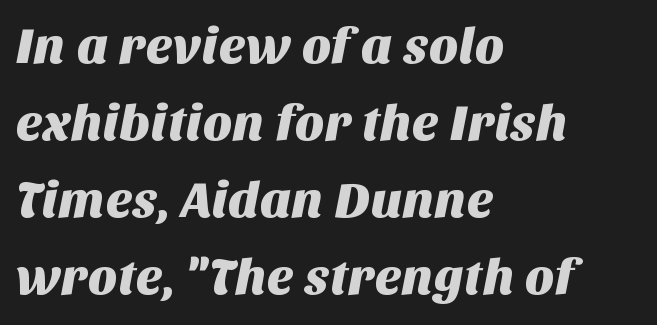
{"serif": "no", "width": "normal", "stroke_contrast": "medium", "x_height": "large", "monospaced": "no", "underline": "no", "align": "left", "line_spacing": "normal", "line_spacing_ratio": 1.51, "letter_spacing": "normal", "letter_spacing_em": 0.0, "glyph_px": 51}
